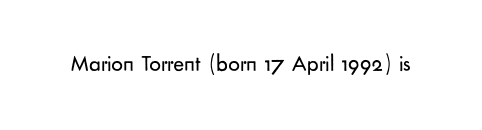
The image shows 23 px text type, upright; set normal letter spacing, not underlined.
